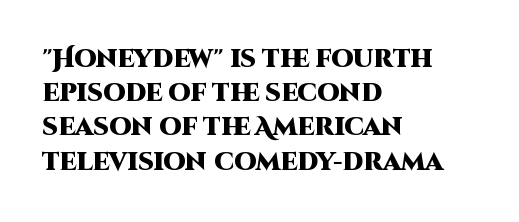
Q: Is the text bold? A: Yes.
Q: Is the text italic (slanted)? A: No, it is upright.
Q: Is the text underlined? A: No.
Q: How is the paragraph aligned? A: Left-aligned.
Q: Is the spacing between letters normal or unusually wide? A: Normal.
Q: Is the spacing between lines tight, normal or loose? A: Normal.
